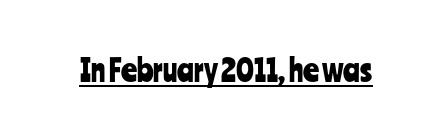
The image shows 31 px condensed sans-serif type, upright; set normal letter spacing, underlined; low stroke contrast and a medium x-height.
